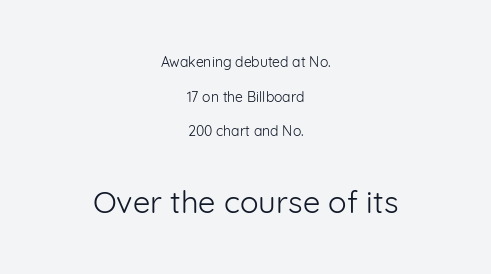
{"serif": "no", "italic": "no", "bold": "no", "weight": "light", "width": "normal", "stroke_contrast": "low", "x_height": "medium", "monospaced": "no", "underline": "no", "align": "center", "line_spacing": "loose", "line_spacing_ratio": 2.47, "letter_spacing": "normal", "letter_spacing_em": 0.0, "larger_block": "second", "size_ratio": 2.21, "glyph_px": 31}
